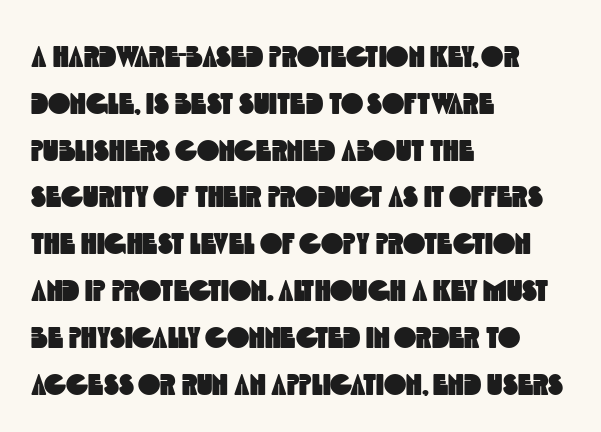
The image shows 30 px condensed sans-serif type; set left-aligned, normal line spacing (1.56x), normal letter spacing, not underlined; a large x-height.
